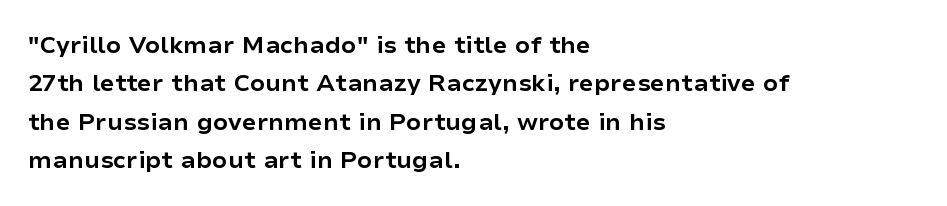
{"italic": "no", "bold": "yes", "underline": "no", "align": "left", "line_spacing": "normal", "line_spacing_ratio": 1.6, "letter_spacing": "normal", "letter_spacing_em": 0.0, "glyph_px": 24}
